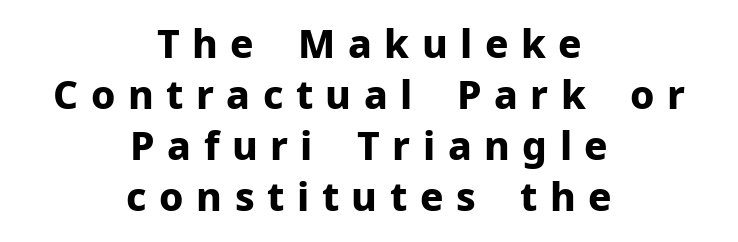
Summary of vertical rhythm: regular, with standard interline spacing. Rendered with straight, roman letterforms. Short note: letters widely spaced. Character widths vary here, with narrow letters taking less room than wide ones.
